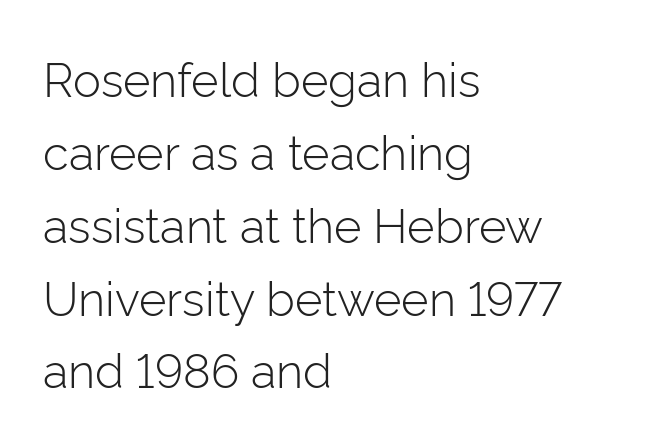
The strokes carry an ordinary text weight at most. Characters remain perfectly vertical along every line. Inter-character spacing is left at the font's built-in metrics. The typesetter chose a ragged-right arrangement here. The rendering shows plain stroke endings on the letterforms — a sans-serif design.
